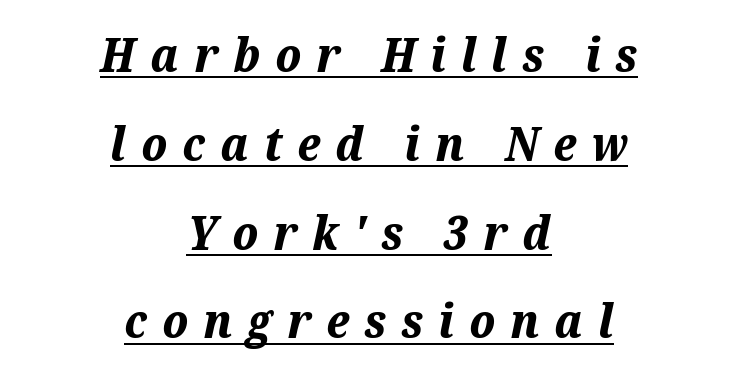
The image shows 47 px bold type, italic (leaning right); set centered, line spacing 1.89x, unusually wide letter spacing (+0.32 em), underlined; medium stroke contrast and a medium x-height.
